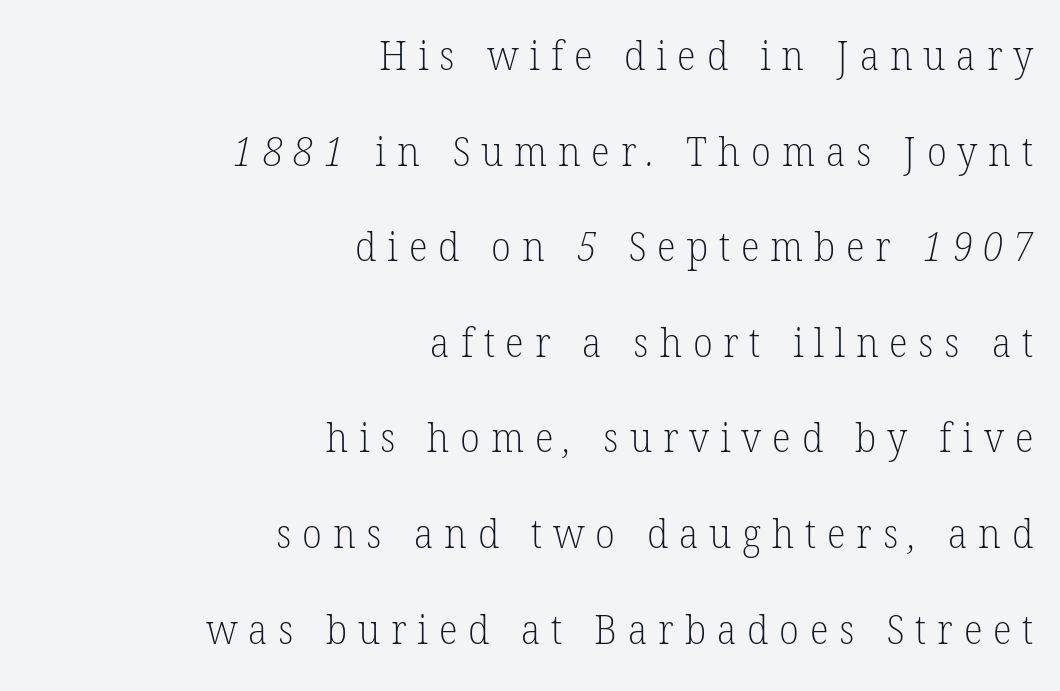
{"serif": "yes", "bold": "no", "weight": "light", "width": "normal", "stroke_contrast": "low", "x_height": "medium", "monospaced": "no", "underline": "no", "align": "right", "line_spacing": "loose", "line_spacing_ratio": 2.39, "letter_spacing": "wide", "letter_spacing_em": 0.27, "glyph_px": 40}
